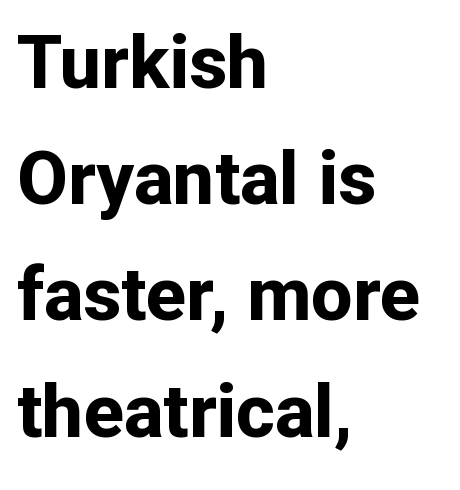
The face used here is proportionally spaced, like ordinary book or web type. The strokes are fattened all the way to bold. Typeset ragged right — the left edge is the straight one. Successive baselines arrive at the customary interval.
